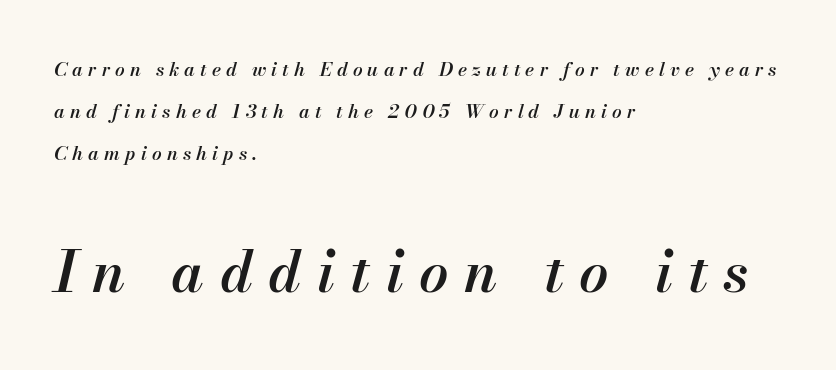
{"italic": "yes", "lean": "right", "slant_degrees": 13, "bold": "semi", "weight": "semibold", "width": "normal", "stroke_contrast": "medium", "x_height": "small", "monospaced": "no", "underline": "no", "align": "left", "line_spacing": "loose", "line_spacing_ratio": 2.2, "letter_spacing": "wide", "letter_spacing_em": 0.27, "larger_block": "second", "size_ratio": 3.05, "glyph_px": 58}
